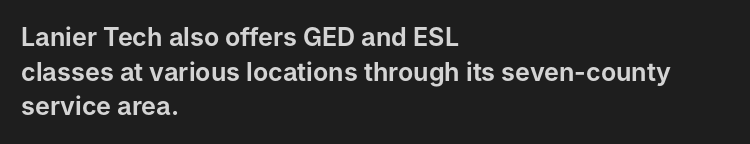
The image shows 25 px text type, upright; set left-aligned, normal line spacing (1.39x), normal letter spacing, not underlined.
